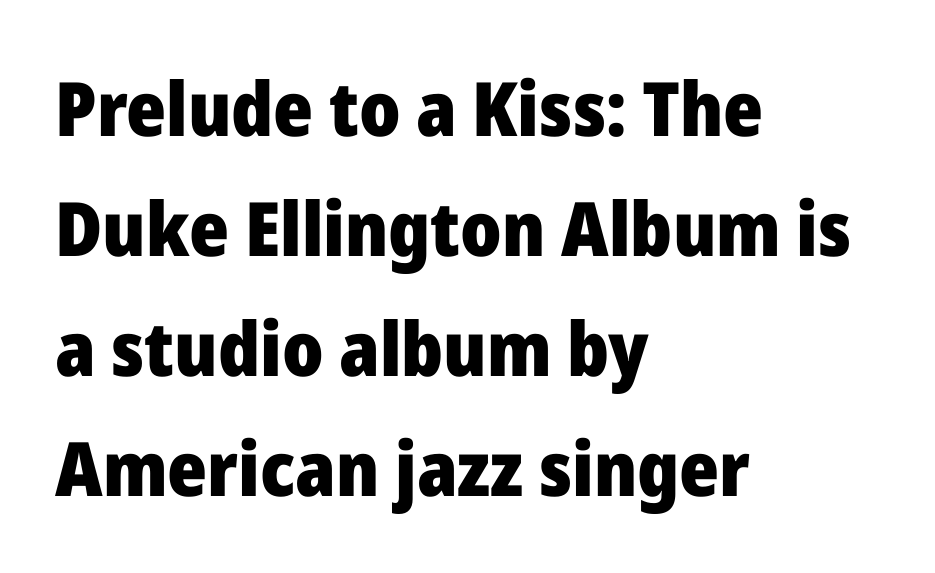
Q: Is the text bold? A: Yes.
Q: Is the text italic (slanted)? A: No, it is upright.
Q: Is the typeface a serif or a sans-serif typeface? A: Sans-serif.
Q: Is the text underlined? A: No.
Q: How is the paragraph aligned? A: Left-aligned.
Q: Is the spacing between letters normal or unusually wide? A: Normal.
Q: Is the spacing between lines tight, normal or loose? A: Normal.
Q: Width (condensed, normal, or wide)? A: Normal.
Q: Stroke contrast? A: Low.
Q: x-height? A: Medium.
Q: Monospaced? A: No.
